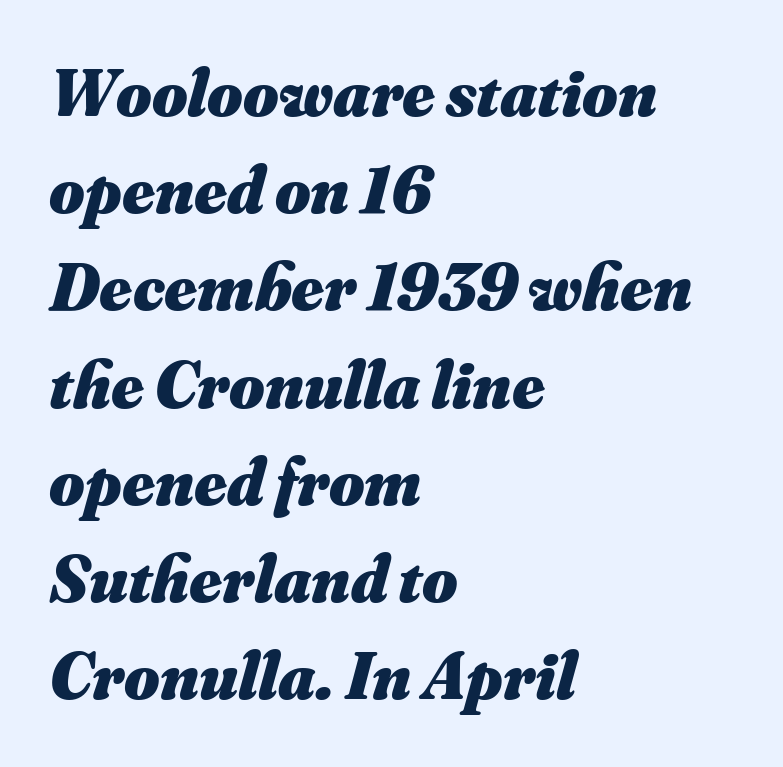
Q: Is the text bold? A: Yes.
Q: Is the text italic (slanted)? A: Yes, it leans right by about 16 degrees.
Q: Is the text underlined? A: No.
Q: How is the paragraph aligned? A: Left-aligned.
Q: Is the spacing between letters normal or unusually wide? A: Normal.
Q: Is the spacing between lines tight, normal or loose? A: Normal.
Q: Width (condensed, normal, or wide)? A: Normal.
Q: Stroke contrast? A: Medium.
Q: x-height? A: Small.
Q: Monospaced? A: No.
